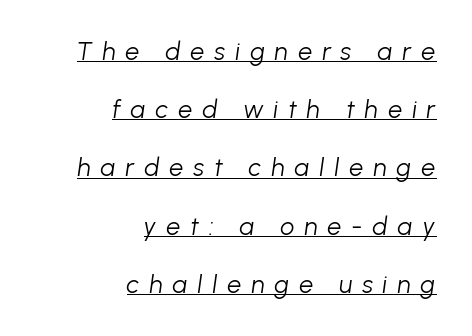
Q: Is the text bold? A: No.
Q: Is the text italic (slanted)? A: Yes, it leans right by about 8 degrees.
Q: Is the text underlined? A: Yes.
Q: How is the paragraph aligned? A: Right-aligned.
Q: Is the spacing between letters normal or unusually wide? A: Unusually wide.
Q: Is the spacing between lines tight, normal or loose? A: Loose.
